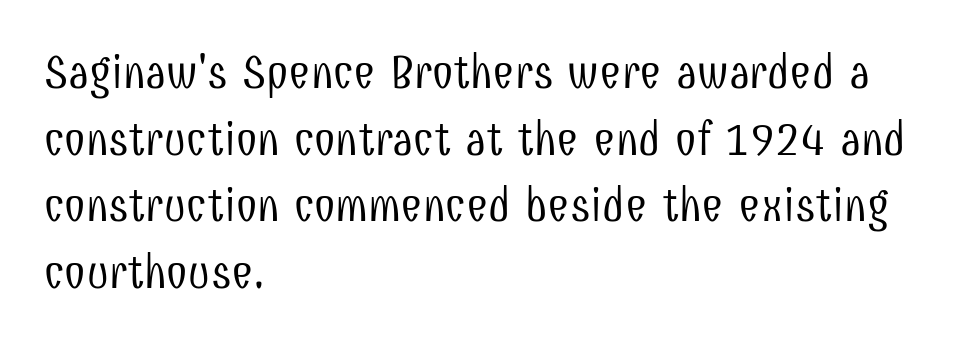
The image shows 48 px light, condensed sans-serif type, upright; set left-aligned, normal line spacing (1.39x), normal letter spacing, not underlined; low stroke contrast and a medium x-height.
